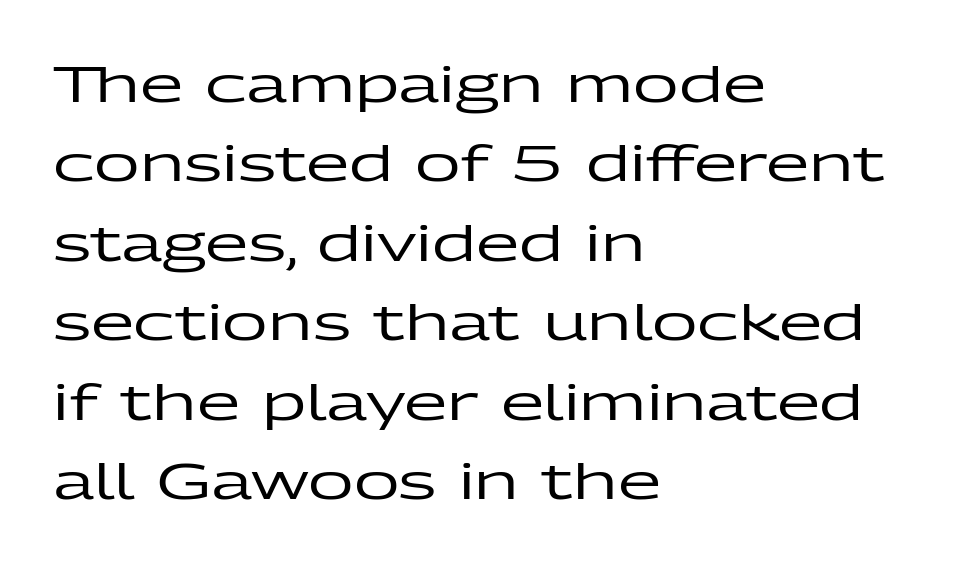
Q: Is the text italic (slanted)? A: No, it is upright.
Q: Is the typeface a serif or a sans-serif typeface? A: Sans-serif.
Q: Is the text underlined? A: No.
Q: How is the paragraph aligned? A: Left-aligned.
Q: Is the spacing between letters normal or unusually wide? A: Normal.
Q: Is the spacing between lines tight, normal or loose? A: Normal.
Q: Width (condensed, normal, or wide)? A: Wide.
Q: Stroke contrast? A: Low.
Q: x-height? A: Medium.
Q: Monospaced? A: No.
